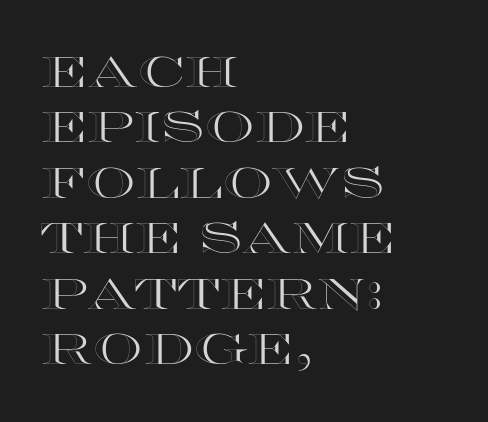
These lines sit exactly where default settings would place them. Spacing verdict: proportional, widths tailored to each character. The baseline area is clear. The lettering stays uniformly vertical, giving the passage a roman look. Alignment: flush left. Tracking value appears to be zero — textbook default spacing.
